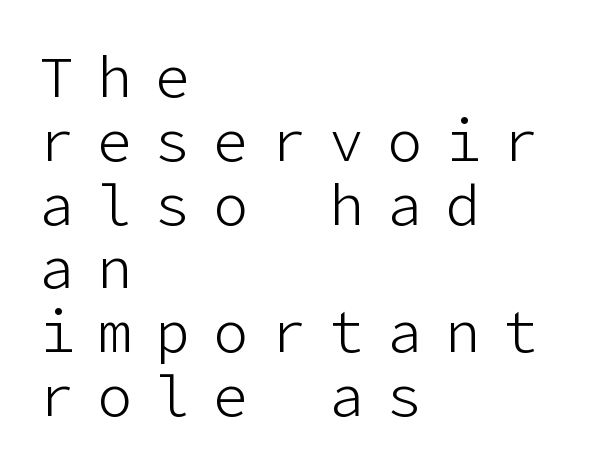
Q: Is the text bold? A: No.
Q: Is the text italic (slanted)? A: No, it is upright.
Q: Is the typeface a serif or a sans-serif typeface? A: Sans-serif.
Q: Is the text underlined? A: No.
Q: How is the paragraph aligned? A: Left-aligned.
Q: Is the spacing between letters normal or unusually wide? A: Unusually wide.
Q: Is the spacing between lines tight, normal or loose? A: Tight.
Q: Width (condensed, normal, or wide)? A: Normal.
Q: Stroke contrast? A: Low.
Q: x-height? A: Medium.
